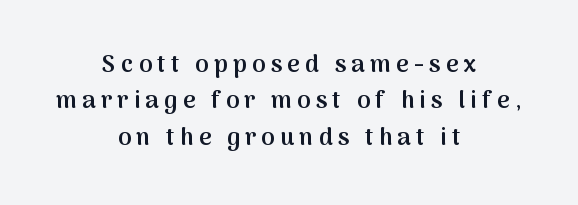
Quick note: not italic, upright. Compared with an ordinary text face, these strokes are moderately heavier — a semibold. Students, note that the glyphs here are deliberately spaced far apart. The specimen omits any rule beneath the text block's lines. Successive baselines arrive at the customary interval. The lines are quadded center.
